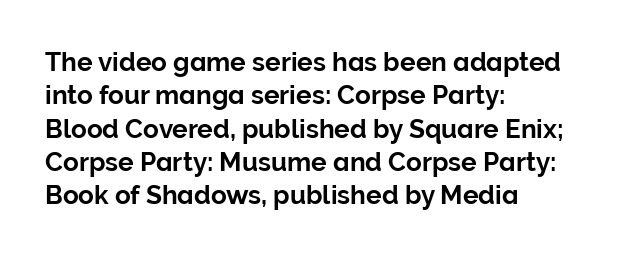
{"italic": "no", "underline": "no", "align": "left", "line_spacing": "normal", "line_spacing_ratio": 1.28, "letter_spacing": "normal", "letter_spacing_em": 0.0, "glyph_px": 26}
